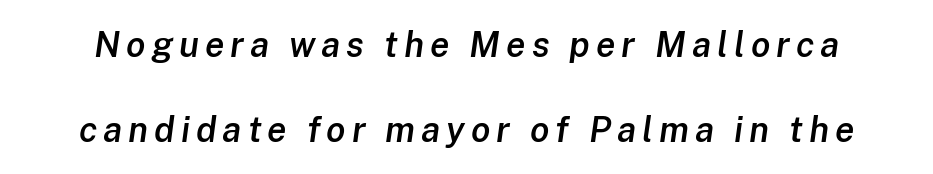
The image shows 35 px semibold type, italic (leaning right); set loose line spacing (2.43x), not underlined; low stroke contrast and a medium x-height.
